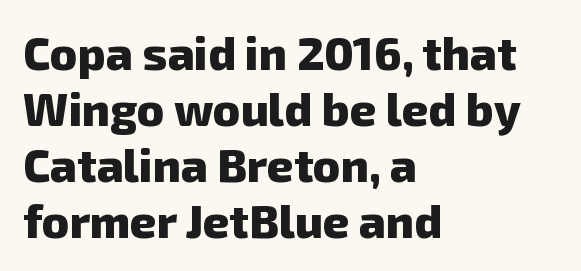
{"serif": "no", "bold": "yes", "weight": "heavy", "width": "normal", "stroke_contrast": "low", "x_height": "medium", "monospaced": "no", "underline": "no", "align": "left", "line_spacing_ratio": 1.22, "letter_spacing": "normal", "letter_spacing_em": 0.0, "glyph_px": 46}
